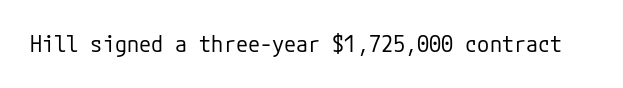
{"italic": "no", "bold": "no", "underline": "no", "letter_spacing": "normal", "letter_spacing_em": 0.0, "glyph_px": 22}
